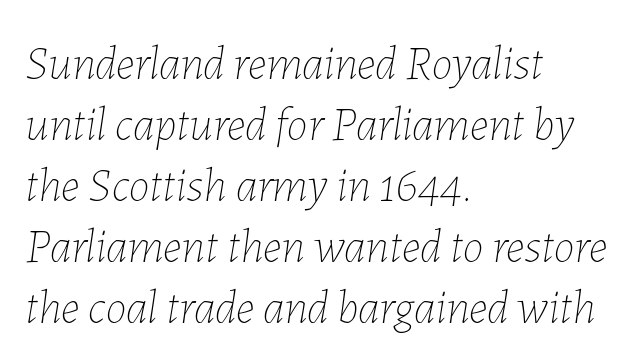
Q: Is the text bold? A: No.
Q: Is the text italic (slanted)? A: Yes, it leans right by about 7 degrees.
Q: Is the text underlined? A: No.
Q: How is the paragraph aligned? A: Left-aligned.
Q: Is the spacing between letters normal or unusually wide? A: Normal.
Q: Is the spacing between lines tight, normal or loose? A: Normal.
Q: Width (condensed, normal, or wide)? A: Normal.
Q: Stroke contrast? A: Low.
Q: x-height? A: Medium.
Q: Monospaced? A: No.
